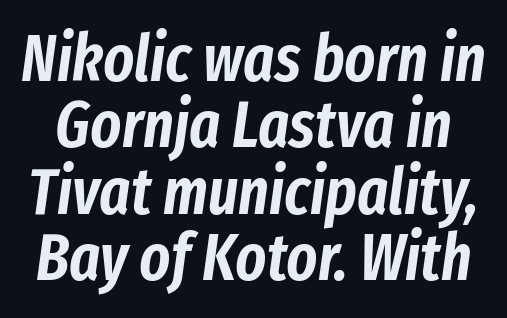
{"italic": "yes", "lean": "right", "slant_degrees": 8, "width": "condensed", "stroke_contrast": "low", "x_height": "medium", "monospaced": "no", "underline": "no", "line_spacing": "tight", "line_spacing_ratio": 1.02, "letter_spacing": "normal", "letter_spacing_em": 0.0, "glyph_px": 65}
